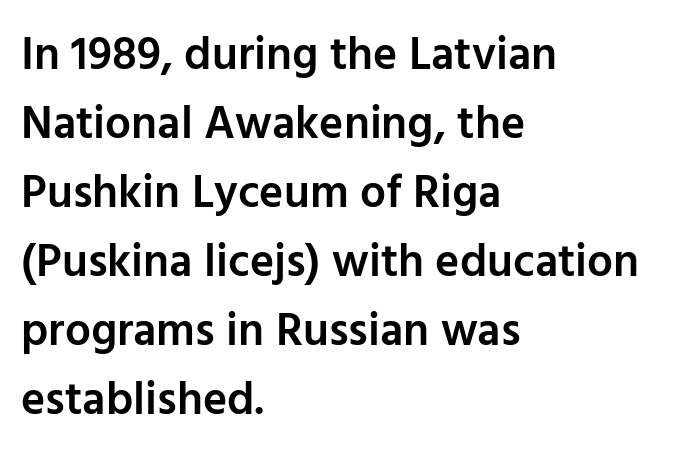
This sample has the flowing, uneven cadence of proportional lettering. Leftover space on each line is placed entirely after the last word. The words here are not underlined. Nope, not italic — everything's standing straight. Nobody touched the tracking dial on this one. The space between consecutive lines is moderate.
